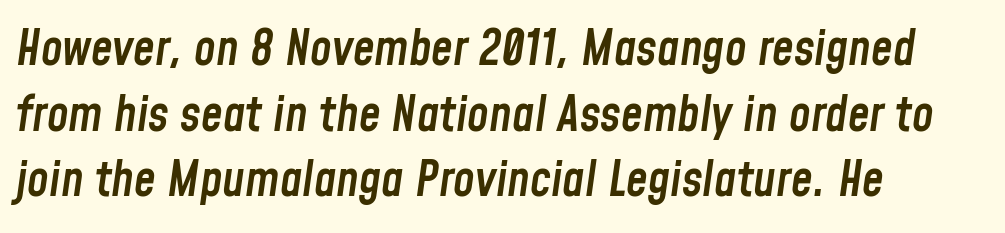
Q: Is the text bold? A: Semi-bold.
Q: Is the text italic (slanted)? A: Yes, it leans right by about 8 degrees.
Q: Is the text underlined? A: No.
Q: How is the paragraph aligned? A: Left-aligned.
Q: Is the spacing between letters normal or unusually wide? A: Normal.
Q: Is the spacing between lines tight, normal or loose? A: Normal.
Q: Width (condensed, normal, or wide)? A: Condensed.
Q: Stroke contrast? A: Low.
Q: x-height? A: Medium.
Q: Monospaced? A: No.
